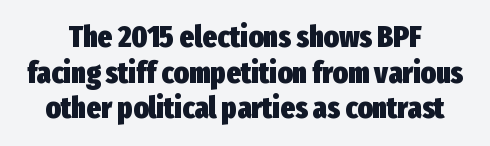
{"serif": "no", "italic": "no", "bold": "yes", "weight": "heavy", "width": "condensed", "stroke_contrast": "low", "x_height": "medium", "monospaced": "no", "underline": "no", "line_spacing": "tight", "line_spacing_ratio": 1.15, "letter_spacing": "normal", "letter_spacing_em": 0.0, "glyph_px": 31}
